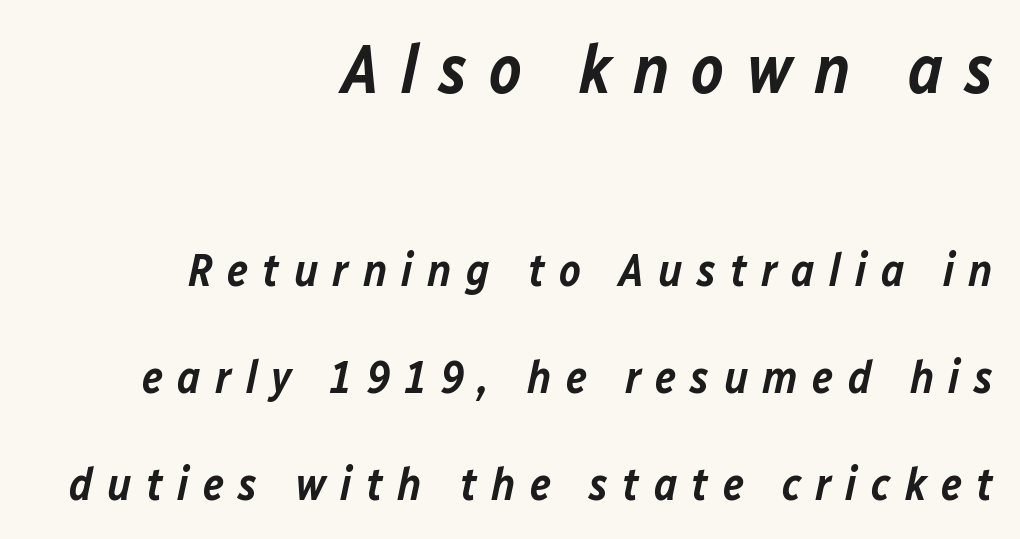
{"italic": "yes", "lean": "right", "slant_degrees": 12, "bold": "semi", "weight": "semibold", "width": "normal", "stroke_contrast": "low", "x_height": "medium", "monospaced": "no", "underline": "no", "align": "right", "line_spacing": "loose", "line_spacing_ratio": 2.32, "letter_spacing": "wide", "letter_spacing_em": 0.31, "larger_block": "first", "size_ratio": 1.5, "glyph_px": 69}
